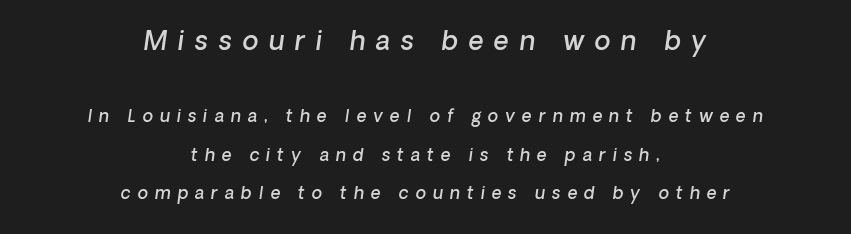
Q: Is the text bold? A: Semi-bold.
Q: Is the text underlined? A: No.
Q: How is the paragraph aligned? A: Centered.
Q: Is the spacing between letters normal or unusually wide? A: Unusually wide.
Q: Is the spacing between lines tight, normal or loose? A: Loose.
Q: Which block of text is set in a larger size, the first (top) or the second (bottom)? A: The first (top) one.
